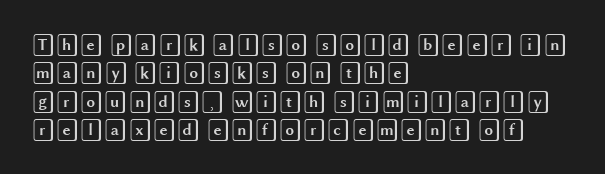
Does extra space separate the letters? No, they use regular spacing. Rows of type keep a routine distance in the vertical direction. Descender tails drop into unmarked territory. No italicization has been applied; the sample stays upright.
